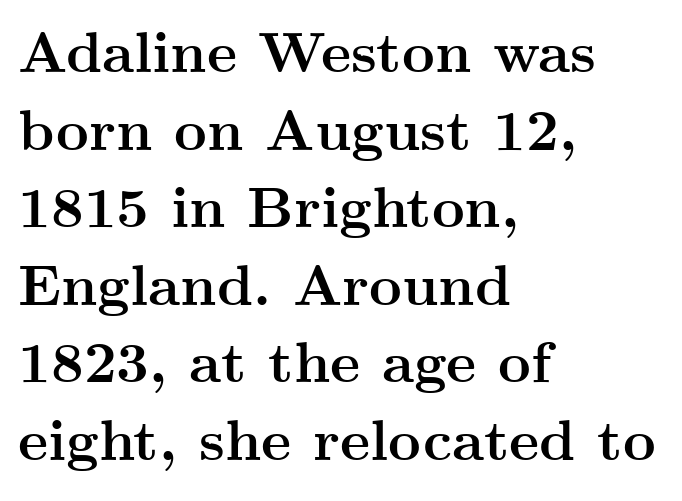
Q: Is the text bold? A: Yes.
Q: Is the text italic (slanted)? A: No, it is upright.
Q: Is the typeface a serif or a sans-serif typeface? A: Serif.
Q: Is the text underlined? A: No.
Q: How is the paragraph aligned? A: Left-aligned.
Q: Is the spacing between letters normal or unusually wide? A: Normal.
Q: Is the spacing between lines tight, normal or loose? A: Normal.
Q: Width (condensed, normal, or wide)? A: Wide.
Q: Stroke contrast? A: Medium.
Q: x-height? A: Small.
Q: Monospaced? A: No.
